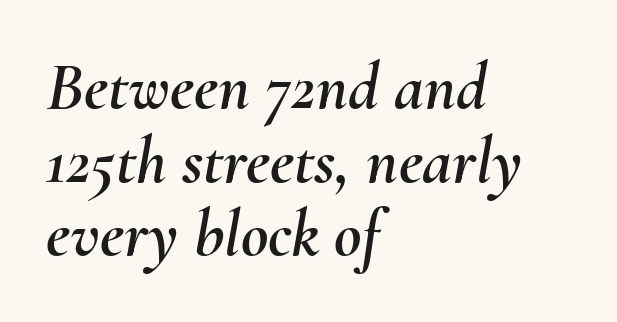
Notice how descenders almost collide with the ascenders below — that's tight leading. The face used here is proportionally spaced, like ordinary book or web type. It's the slanting kind of type. Compared with typical body copy, the letter spacing here is the same. Letters rest on an invisible, unmarked baseline.
